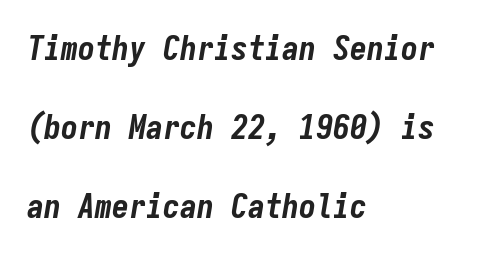
The letters are bold, with thick, heavy strokes. Short note: letters normally spaced. The foot of each line stays bare and open. Italic? Definitely — the glyphs are oblique. Students, observe: this is what heavily led, spacious text looks like.
